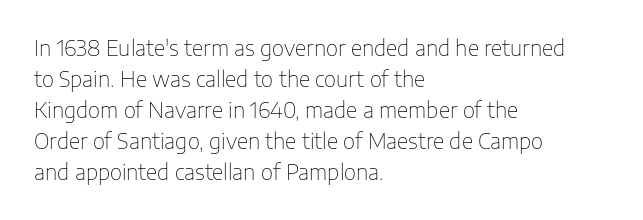
No chunkiness to these letters — they're not bold. The area under the type is left untouched. This rendering uses left alignment, leaving the right contour irregular. The font's upright variant was chosen for this text. Compared with typical body copy, the letter spacing here is the same.
